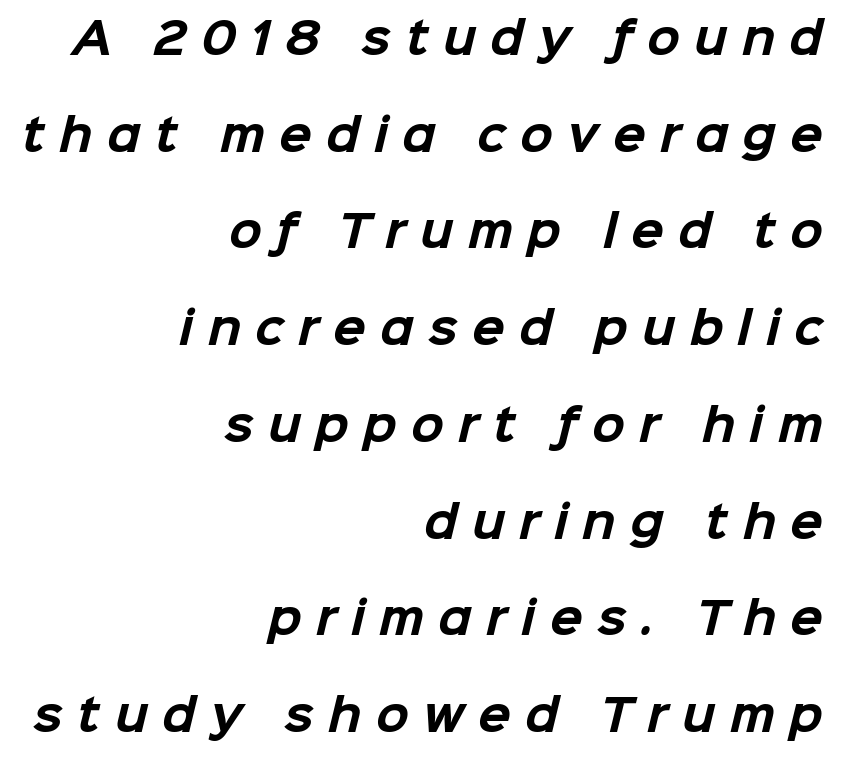
Q: Is the text bold? A: Yes.
Q: Is the typeface a serif or a sans-serif typeface? A: Sans-serif.
Q: Is the text underlined? A: No.
Q: How is the paragraph aligned? A: Right-aligned.
Q: Is the spacing between letters normal or unusually wide? A: Unusually wide.
Q: Is the spacing between lines tight, normal or loose? A: Loose.
Q: Width (condensed, normal, or wide)? A: Normal.
Q: Stroke contrast? A: Low.
Q: x-height? A: Medium.
Q: Monospaced? A: No.
